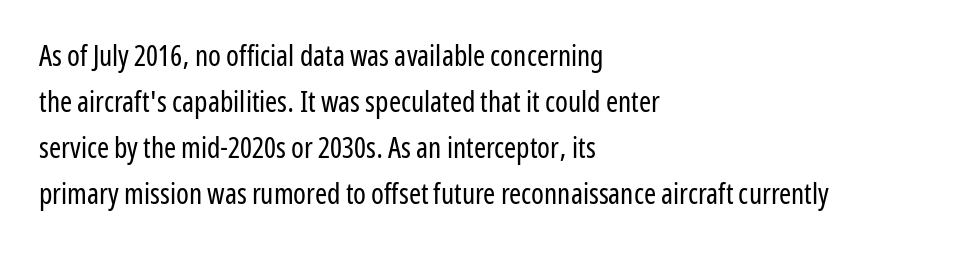
The image shows 29 px regular-weight, condensed sans-serif type, upright; set left-aligned, normal line spacing (1.59x), normal letter spacing, not underlined; low stroke contrast and a medium x-height.
